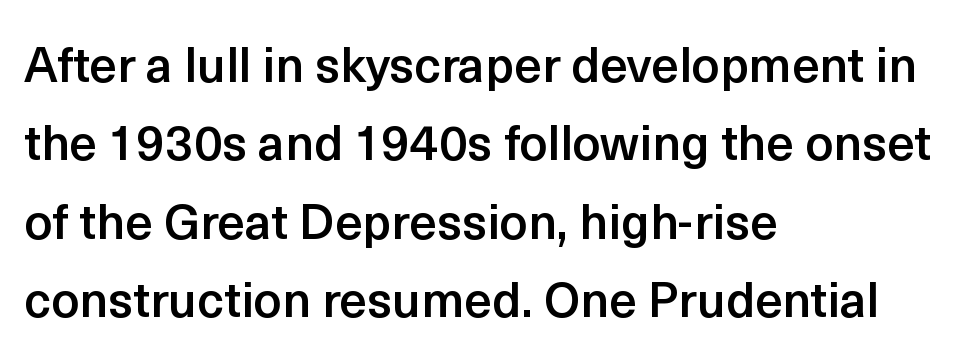
Q: Is the text bold? A: Semi-bold.
Q: Is the text italic (slanted)? A: No, it is upright.
Q: Is the typeface a serif or a sans-serif typeface? A: Sans-serif.
Q: Is the text underlined? A: No.
Q: How is the paragraph aligned? A: Left-aligned.
Q: Is the spacing between letters normal or unusually wide? A: Normal.
Q: Is the spacing between lines tight, normal or loose? A: Normal.
Q: Width (condensed, normal, or wide)? A: Normal.
Q: x-height? A: Medium.
Q: Monospaced? A: No.
